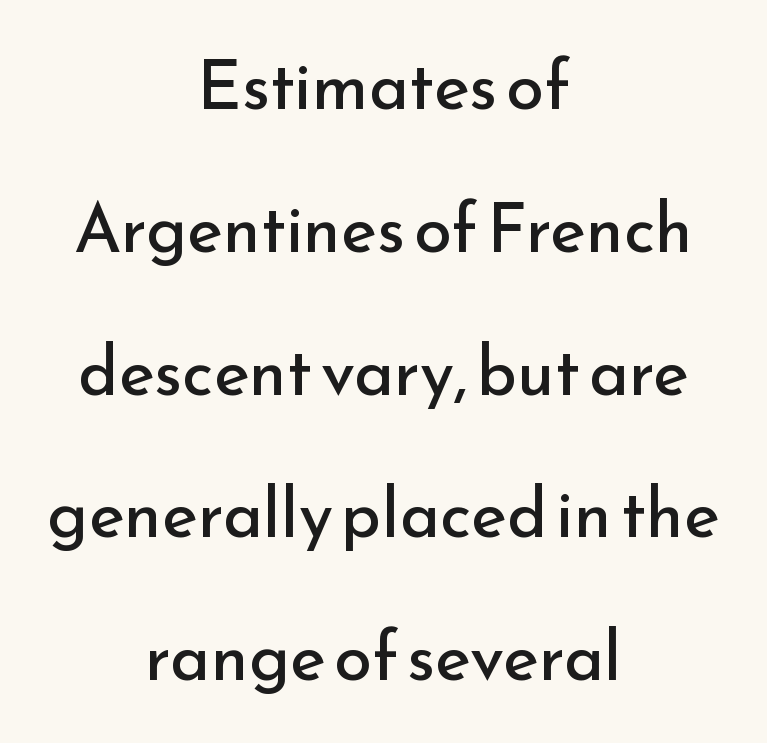
{"serif": "no", "italic": "no", "bold": "no", "weight": "regular", "width": "normal", "stroke_contrast": "low", "x_height": "small", "monospaced": "no", "underline": "no", "align": "center", "line_spacing": "loose", "line_spacing_ratio": 2.1, "letter_spacing": "normal", "letter_spacing_em": 0.0, "glyph_px": 68}
